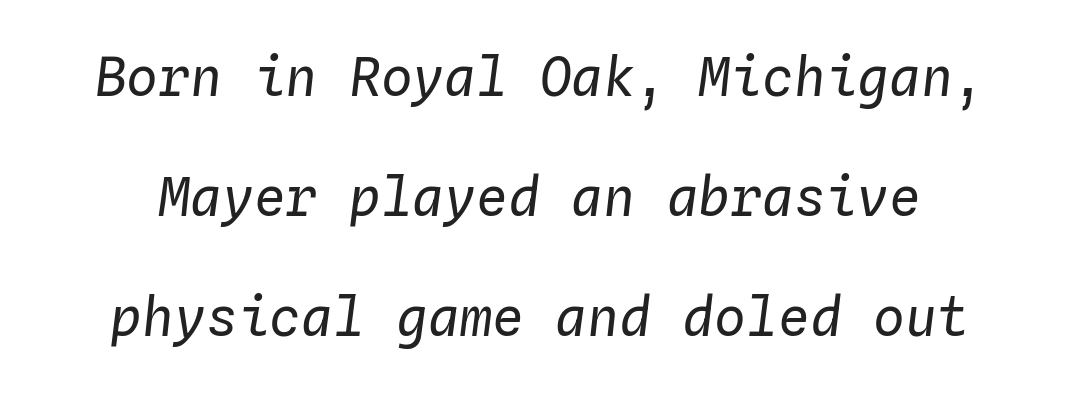
{"italic": "yes", "lean": "right", "slant_degrees": 4, "bold": "no", "weight": "regular", "width": "normal", "stroke_contrast": "low", "x_height": "medium", "monospaced": "yes", "underline": "no", "line_spacing": "loose", "line_spacing_ratio": 2.26, "letter_spacing": "normal", "letter_spacing_em": 0.0, "glyph_px": 53}
